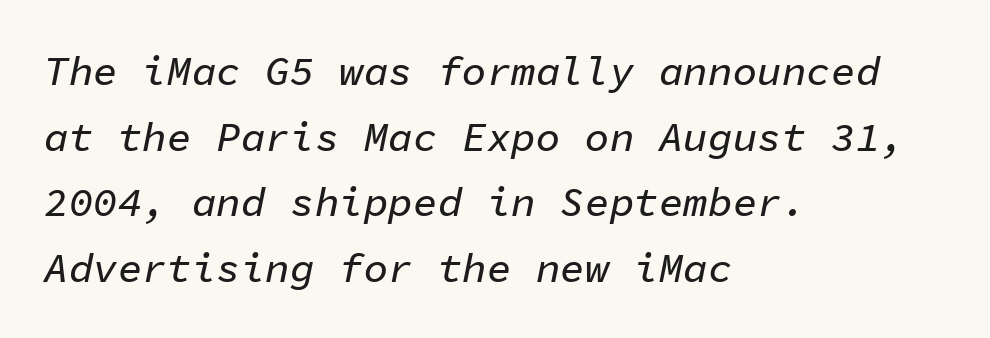
The rendering uses typewriter-style spacing with identical character cells. Nothing unusual about the tracking: characters are spaced as the font intends. Teacher's note: observe the even left margin — that is flush-left alignment. The block of text has a typical density, with ordinary space between rows. The words here are not underlined.
